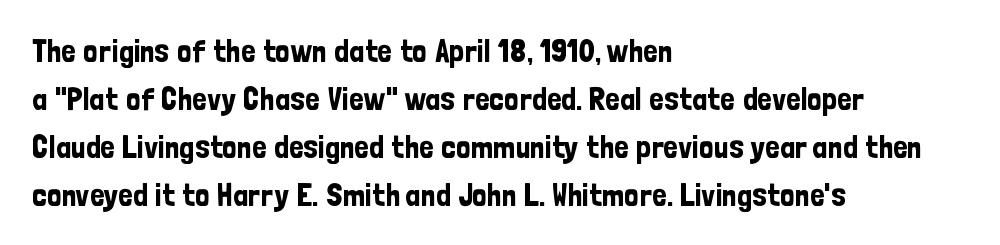
{"serif": "no", "italic": "no", "width": "condensed", "stroke_contrast": "low", "x_height": "medium", "monospaced": "no", "underline": "no", "align": "left", "line_spacing": "normal", "line_spacing_ratio": 1.5, "letter_spacing": "normal", "letter_spacing_em": 0.0, "glyph_px": 32}
